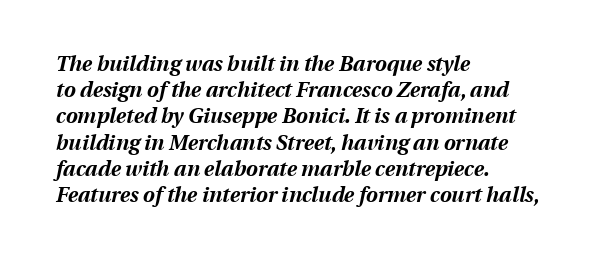
Is the block centered? No — it sits flush against the left margin. Strong, thick strokes mark this as bold type. If you measured baseline to baseline, you'd find a middling distance. Each row of text sits above clean, open space.
